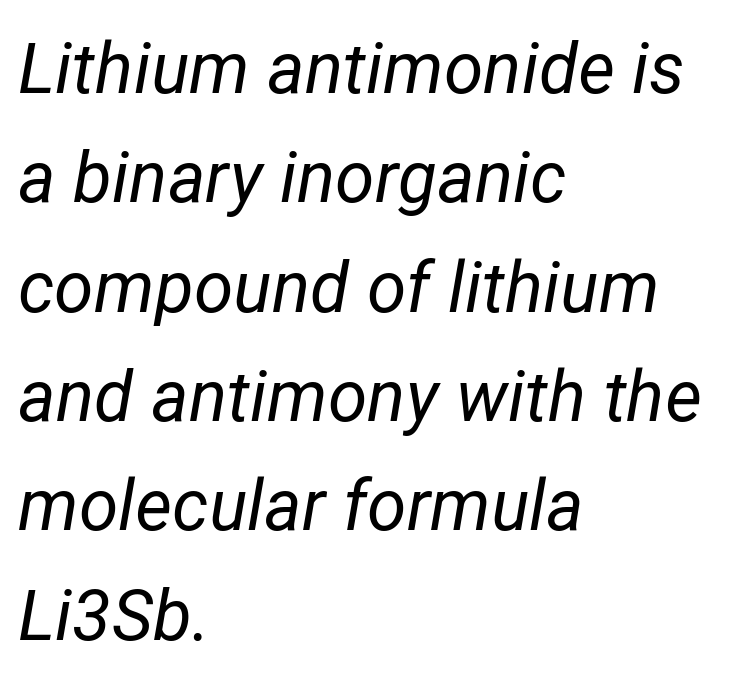
Looks like regular typesetting: each glyph gets only the width it needs. Glyph-to-glyph distance matches everyday printed text. The block of text has a typical density, with ordinary space between rows. The gap between lines stays unmarked.
